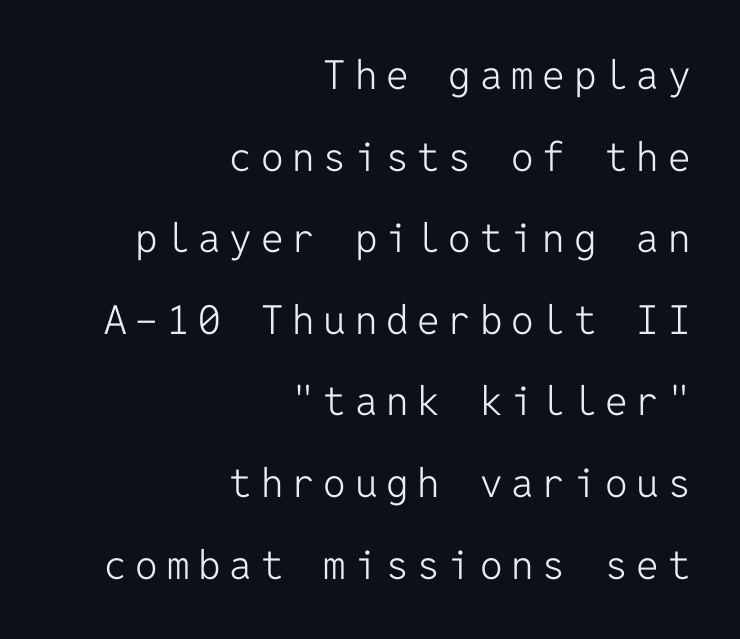
The image shows 40 px light sans-serif type, upright, monospaced; set right-aligned, loose line spacing (2.04x), unusually wide letter spacing (+0.22 em), not underlined; low stroke contrast and a medium x-height.
